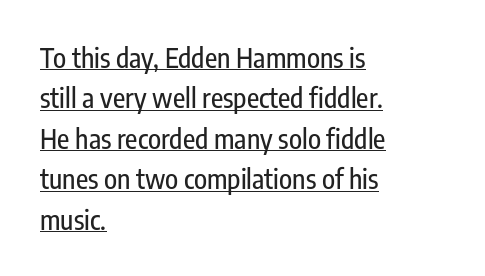
Compared with a centered layout, this one pins lines to the left instead. Ascenders rise straight up at ninety degrees. Check the space under the baseline: a stroke is drawn there. Reading down the column, the eye jumps a familiar distance to each next line.
